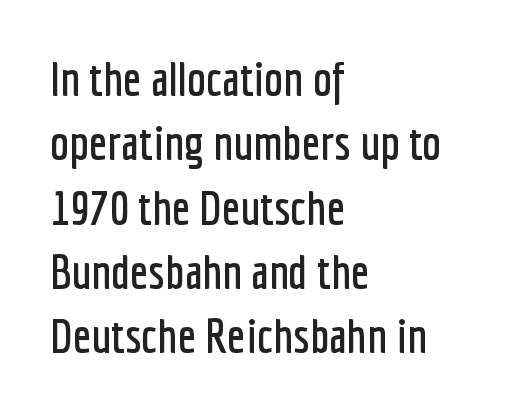
{"serif": "no", "italic": "no", "width": "condensed", "stroke_contrast": "low", "x_height": "medium", "monospaced": "no", "underline": "no", "align": "left", "line_spacing": "normal", "line_spacing_ratio": 1.34, "letter_spacing": "normal", "letter_spacing_em": 0.0, "glyph_px": 48}
